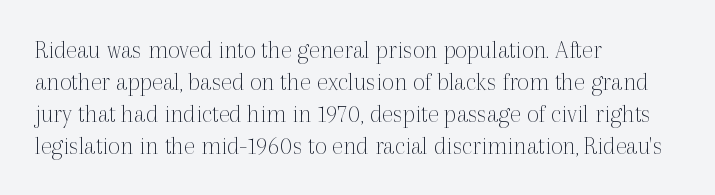
The passage shown is not underscored anywhere. Words appear dense and cohesive because spacing is normal. Alignment: flush left. Unlike italic type, these characters show no tilt at all.
